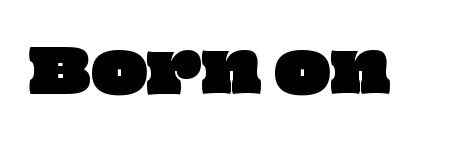
The image shows 59 px wide type; set normal letter spacing, not underlined; low stroke contrast and a large x-height.
